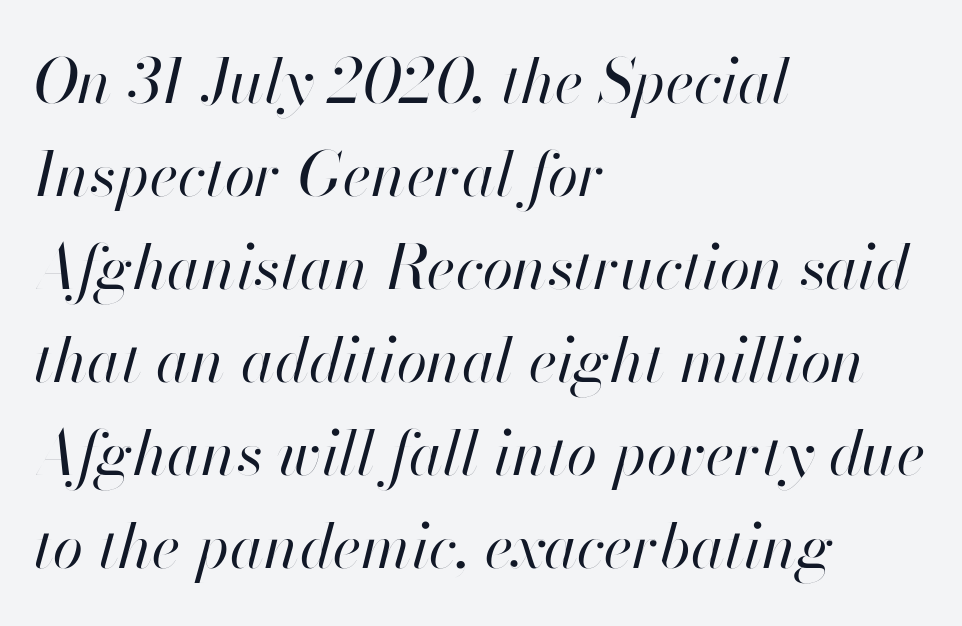
In terms of posture, this sample is oblique. Plain, unruled lines of type. Spacing verdict: proportional, widths tailored to each character. Stroke thickness stays within the range of a standard reading face or lighter. The rendering anchors every line to the left-hand side.
